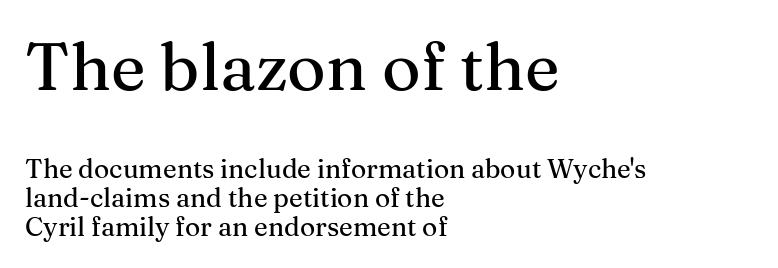
Q: Is the text italic (slanted)? A: No, it is upright.
Q: Is the typeface a serif or a sans-serif typeface? A: Serif.
Q: Is the text underlined? A: No.
Q: How is the paragraph aligned? A: Left-aligned.
Q: Is the spacing between letters normal or unusually wide? A: Normal.
Q: Is the spacing between lines tight, normal or loose? A: Tight.
Q: Which block of text is set in a larger size, the first (top) or the second (bottom)? A: The first (top) one.
Q: Width (condensed, normal, or wide)? A: Normal.
Q: Stroke contrast? A: Medium.
Q: x-height? A: Medium.
Q: Monospaced? A: No.
